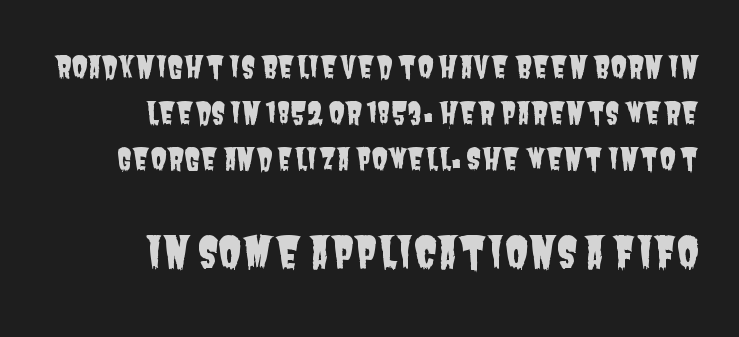
{"serif": "no", "width": "condensed", "stroke_contrast": "low", "x_height": "large", "monospaced": "no", "underline": "no", "align": "right", "line_spacing": "normal", "line_spacing_ratio": 1.58, "letter_spacing": "normal", "letter_spacing_em": 0.0, "larger_block": "second", "size_ratio": 1.48, "glyph_px": 43}
